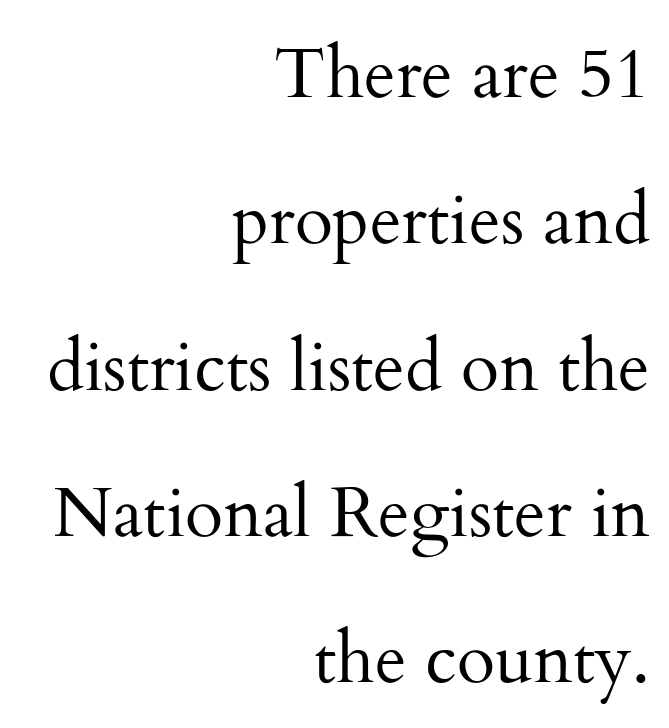
Does the type have serifs? Yes, each stem ends in a small foot. You could not count columns in this text — the font is proportionally spaced. Students, note that the glyphs here touch the page at normal intervals. The rag falls on the left side of this text block.
